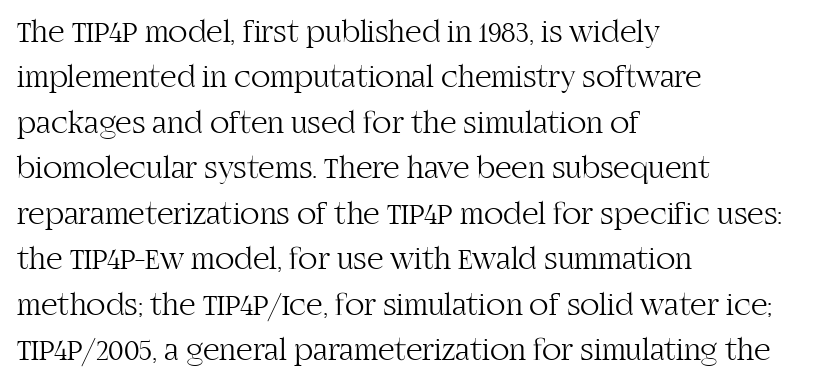
Proportional: the letters do not fall into vertical columns. A typesetter would mark this as roman, not italic. Every row of glyphs begins at an identical x-position on the left. The gap between lines stays unmarked.
